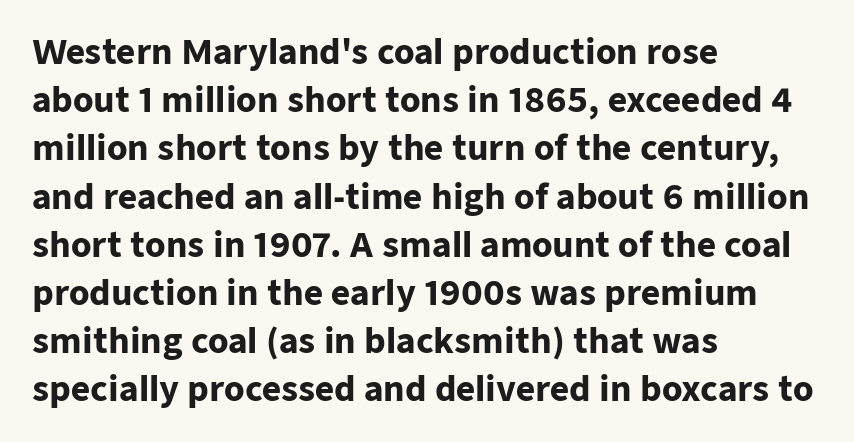
{"serif": "no", "italic": "no", "bold": "yes", "weight": "heavy", "width": "normal", "stroke_contrast": "low", "x_height": "medium", "monospaced": "no", "underline": "no", "align": "left", "line_spacing": "normal", "line_spacing_ratio": 1.46, "letter_spacing": "normal", "letter_spacing_em": 0.0, "glyph_px": 33}
